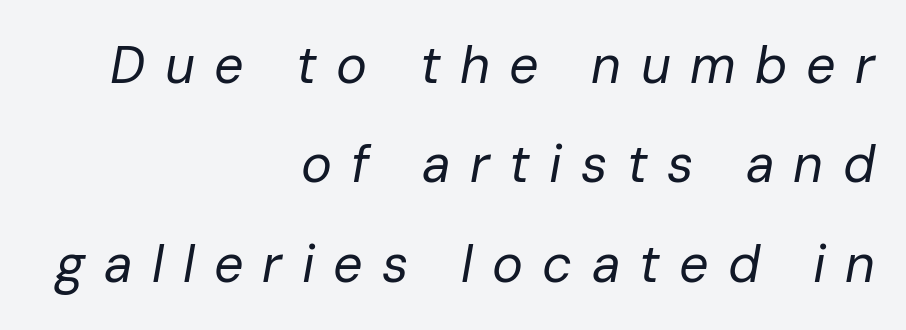
{"italic": "yes", "lean": "right", "slant_degrees": 10, "bold": "no", "weight": "regular", "width": "normal", "stroke_contrast": "low", "x_height": "medium", "monospaced": "no", "underline": "no", "align": "right", "line_spacing": "loose", "line_spacing_ratio": 1.91, "letter_spacing": "wide", "letter_spacing_em": 0.37, "glyph_px": 52}
